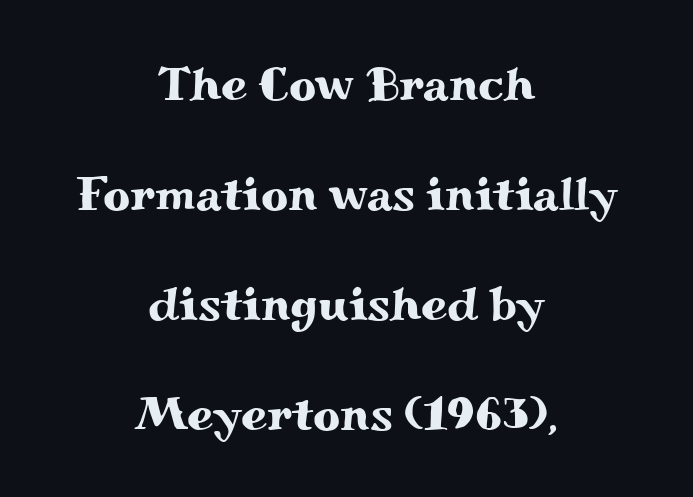
{"serif": "yes", "italic": "no", "width": "wide", "stroke_contrast": "medium", "x_height": "small", "monospaced": "no", "underline": "no", "align": "center", "line_spacing": "loose", "line_spacing_ratio": 2.34, "letter_spacing": "normal", "letter_spacing_em": 0.0, "glyph_px": 47}
